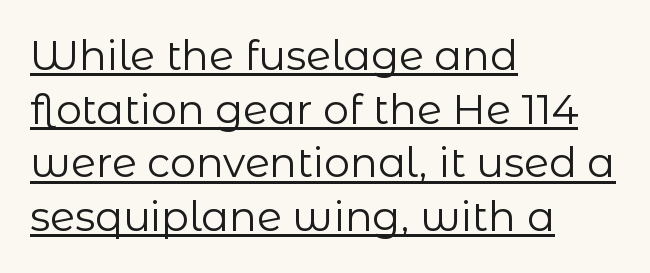
Q: Is the text bold? A: No.
Q: Is the text italic (slanted)? A: No, it is upright.
Q: Is the typeface a serif or a sans-serif typeface? A: Sans-serif.
Q: Is the text underlined? A: Yes.
Q: How is the paragraph aligned? A: Left-aligned.
Q: Is the spacing between letters normal or unusually wide? A: Normal.
Q: Is the spacing between lines tight, normal or loose? A: Normal.
Q: Width (condensed, normal, or wide)? A: Normal.
Q: Stroke contrast? A: Low.
Q: x-height? A: Medium.
Q: Monospaced? A: No.
